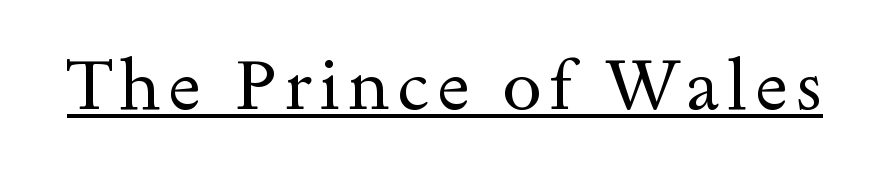
Q: Is the text bold? A: No.
Q: Is the text italic (slanted)? A: No, it is upright.
Q: Is the typeface a serif or a sans-serif typeface? A: Serif.
Q: Is the text underlined? A: Yes.
Q: Width (condensed, normal, or wide)? A: Wide.
Q: x-height? A: Small.
Q: Monospaced? A: No.
